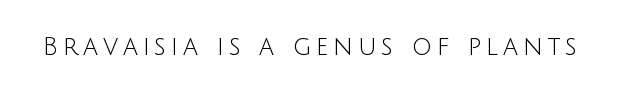
The type sits square on the baseline with zero lean. The strip under each line holds only bare page. Stroke thickness stays within the range of a standard reading face or lighter.
